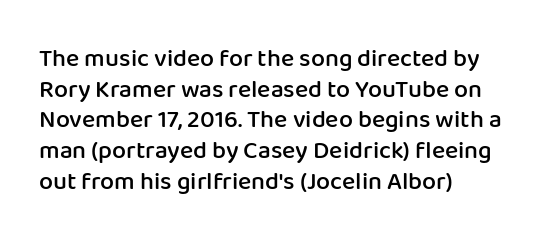
The image shows 25 px text type, upright; set left-aligned, line spacing 1.23x, normal letter spacing, not underlined.
